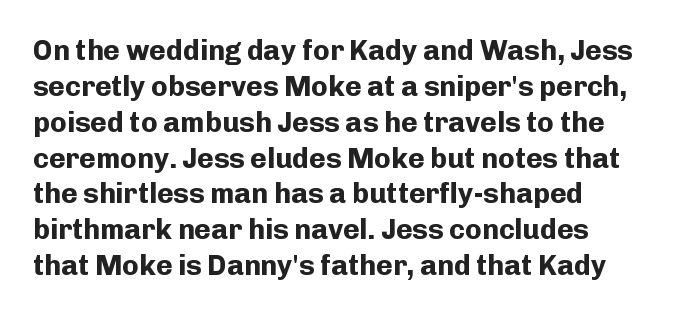
A student would call this left alignment; a typographer would say flush left, rag right. Caption: bold face, heavy strokes. Nope, not italic — everything's standing straight. Compared with typical paragraphs, the rows here are spaced about the same. Type style note: lacks serifs. Bare-footed words on every line.
